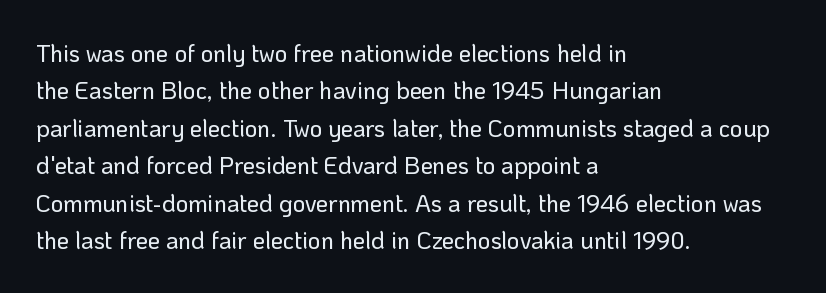
Q: Is the text italic (slanted)? A: No, it is upright.
Q: Is the text underlined? A: No.
Q: How is the paragraph aligned? A: Left-aligned.
Q: Is the spacing between letters normal or unusually wide? A: Normal.
Q: Is the spacing between lines tight, normal or loose? A: Normal.
